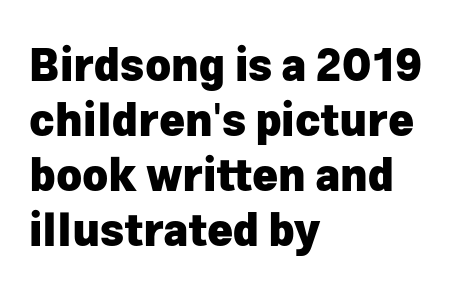
Q: Is the text bold? A: Yes.
Q: Is the text italic (slanted)? A: No, it is upright.
Q: Is the typeface a serif or a sans-serif typeface? A: Sans-serif.
Q: Is the text underlined? A: No.
Q: How is the paragraph aligned? A: Left-aligned.
Q: Is the spacing between letters normal or unusually wide? A: Normal.
Q: Is the spacing between lines tight, normal or loose? A: Normal.
Q: Width (condensed, normal, or wide)? A: Normal.
Q: Stroke contrast? A: Low.
Q: x-height? A: Medium.
Q: Monospaced? A: No.
